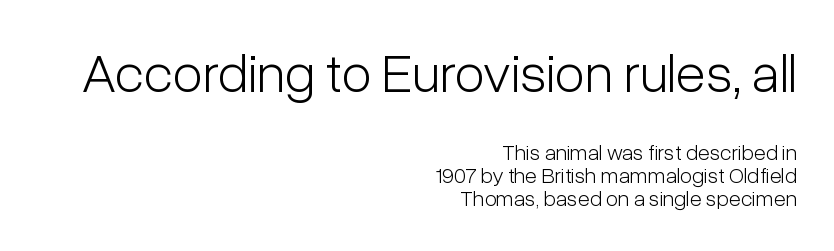
Q: Is the text bold? A: No.
Q: Is the text italic (slanted)? A: No, it is upright.
Q: Is the typeface a serif or a sans-serif typeface? A: Sans-serif.
Q: Is the text underlined? A: No.
Q: How is the paragraph aligned? A: Right-aligned.
Q: Is the spacing between letters normal or unusually wide? A: Normal.
Q: Is the spacing between lines tight, normal or loose? A: Tight.
Q: Which block of text is set in a larger size, the first (top) or the second (bottom)? A: The first (top) one.
Q: Width (condensed, normal, or wide)? A: Condensed.
Q: Stroke contrast? A: Low.
Q: x-height? A: Medium.
Q: Monospaced? A: No.
